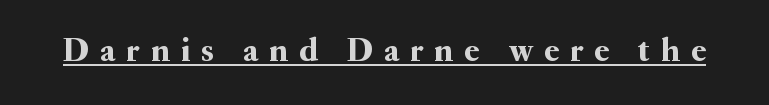
{"serif": "yes", "italic": "no", "width": "normal", "stroke_contrast": "medium", "x_height": "small", "monospaced": "no", "underline": "yes", "letter_spacing": "wide", "letter_spacing_em": 0.33, "glyph_px": 34}
